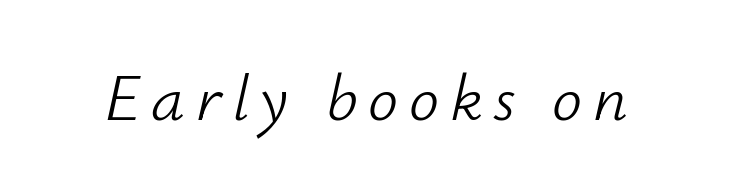
Q: Is the text bold? A: No.
Q: Is the text italic (slanted)? A: Yes, it leans right by about 12 degrees.
Q: Is the text underlined? A: No.
Q: Width (condensed, normal, or wide)? A: Normal.
Q: Stroke contrast? A: Low.
Q: x-height? A: Small.
Q: Monospaced? A: No.
